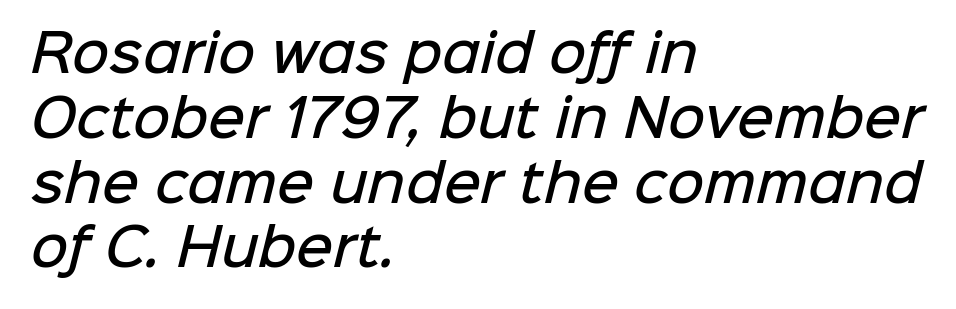
Descender tails drop into unmarked territory. Bold? Not quite — semibold, heavier than regular but stopping short. A classic flush-left, rag-right setting is used for this passage. Each letter's strokes conclude bluntly, with no projecting serifs.
